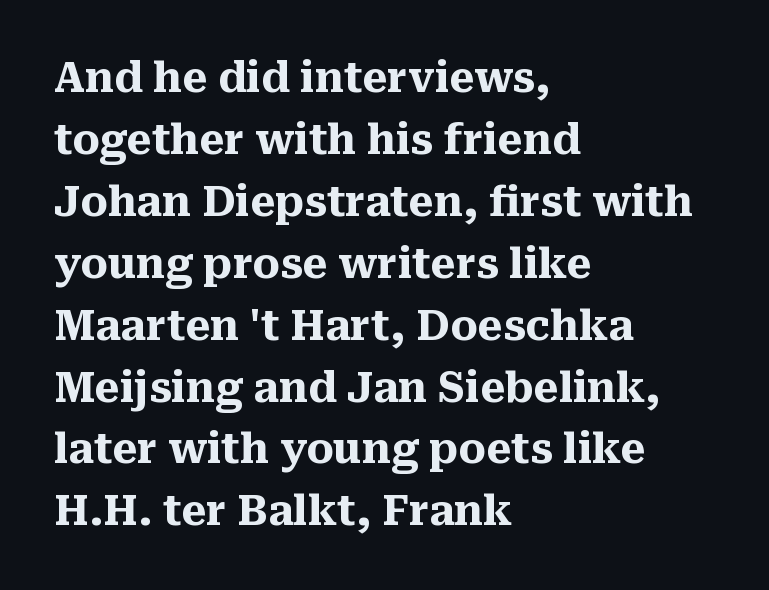
{"serif": "yes", "italic": "no", "bold": "yes", "weight": "heavy", "width": "normal", "stroke_contrast": "medium", "x_height": "medium", "monospaced": "no", "underline": "no", "align": "left", "line_spacing": "normal", "line_spacing_ratio": 1.51, "letter_spacing": "normal", "letter_spacing_em": 0.0, "glyph_px": 41}
